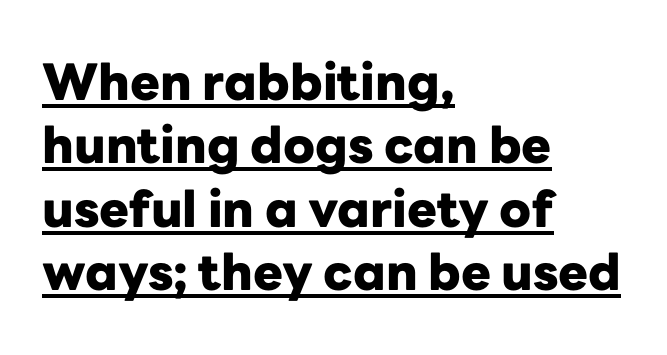
{"serif": "no", "italic": "no", "bold": "yes", "weight": "heavy", "width": "normal", "stroke_contrast": "low", "x_height": "medium", "monospaced": "no", "underline": "yes", "align": "left", "line_spacing": "normal", "line_spacing_ratio": 1.27, "letter_spacing": "normal", "letter_spacing_em": 0.0, "glyph_px": 50}
